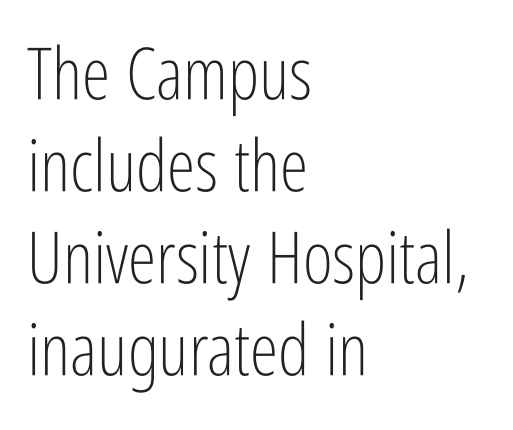
Q: Is the text bold? A: No.
Q: Is the text italic (slanted)? A: No, it is upright.
Q: Is the typeface a serif or a sans-serif typeface? A: Sans-serif.
Q: Is the text underlined? A: No.
Q: How is the paragraph aligned? A: Left-aligned.
Q: Is the spacing between letters normal or unusually wide? A: Normal.
Q: Is the spacing between lines tight, normal or loose? A: Normal.
Q: Width (condensed, normal, or wide)? A: Condensed.
Q: Stroke contrast? A: Low.
Q: x-height? A: Medium.
Q: Monospaced? A: No.
